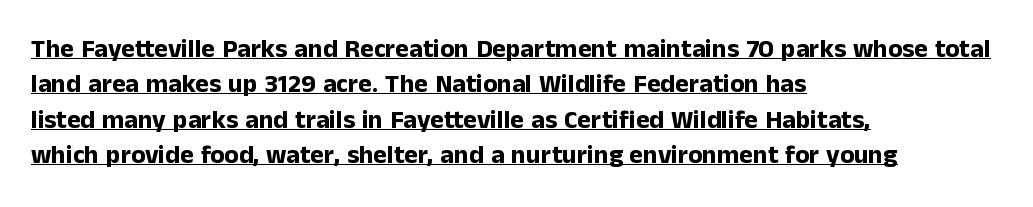
The image shows 26 px bold type, upright; set left-aligned, normal line spacing (1.36x), normal letter spacing, underlined.
